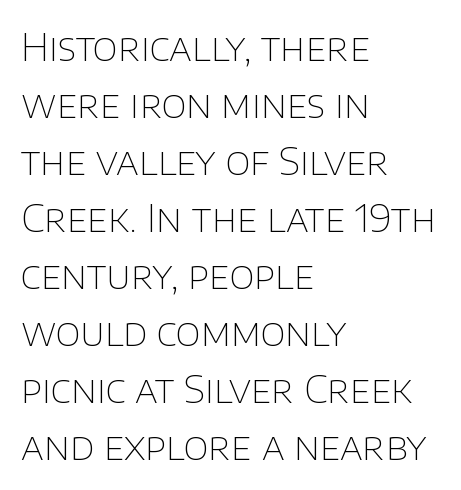
The image shows 38 px thin sans-serif type, upright; set left-aligned, normal line spacing (1.5x), normal letter spacing, not underlined; low stroke contrast and a large x-height.
